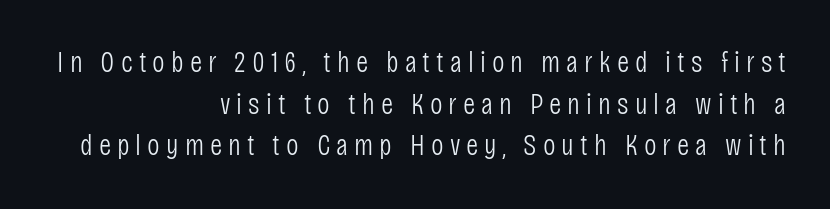
{"serif": "no", "italic": "no", "bold": "no", "weight": "light", "width": "condensed", "stroke_contrast": "low", "x_height": "large", "monospaced": "no", "underline": "no", "align": "right", "line_spacing": "normal", "line_spacing_ratio": 1.39, "letter_spacing": "wide", "letter_spacing_em": 0.2, "glyph_px": 30}
